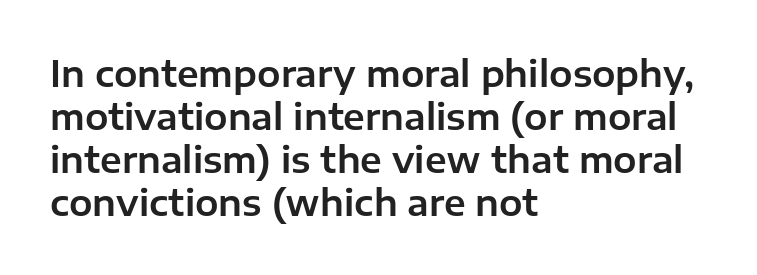
The image shows 35 px sans-serif type, upright; set left-aligned, line spacing 1.23x, normal letter spacing, not underlined; low stroke contrast and a medium x-height.
